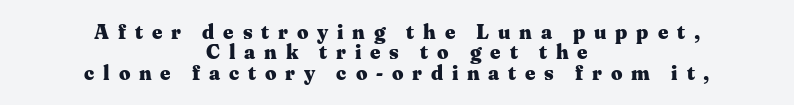
Tightly led — the rows are bunched. The rag falls on both sides of this text block equally. Posture: straight, roman, zero tilt. What stands out about the letter spacing? Its width — letters are far apart.
